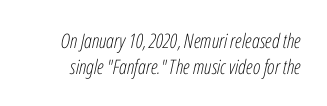
{"italic": "yes", "lean": "right", "slant_degrees": 12, "bold": "no", "underline": "no", "line_spacing": "normal", "line_spacing_ratio": 1.29, "letter_spacing": "normal", "letter_spacing_em": 0.0, "glyph_px": 20}
